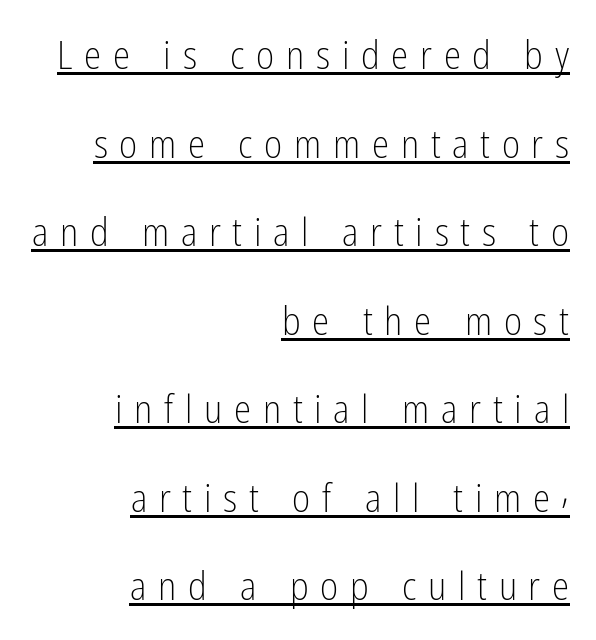
Q: Is the text bold? A: No.
Q: Is the text italic (slanted)? A: No, it is upright.
Q: Is the typeface a serif or a sans-serif typeface? A: Sans-serif.
Q: Is the text underlined? A: Yes.
Q: How is the paragraph aligned? A: Right-aligned.
Q: Is the spacing between letters normal or unusually wide? A: Unusually wide.
Q: Is the spacing between lines tight, normal or loose? A: Loose.
Q: Width (condensed, normal, or wide)? A: Condensed.
Q: Stroke contrast? A: Low.
Q: x-height? A: Medium.
Q: Monospaced? A: No.
